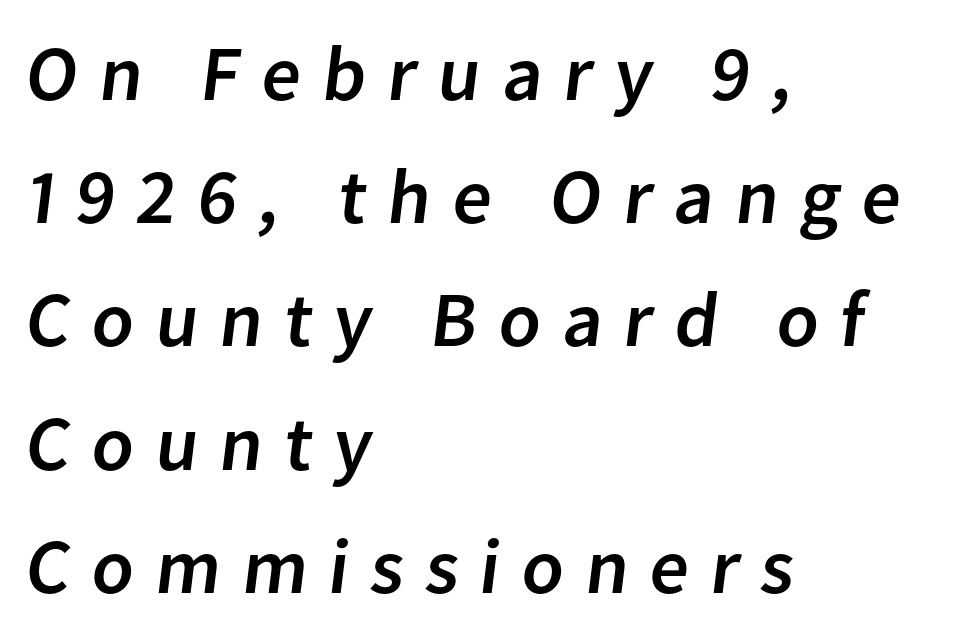
{"serif": "no", "width": "normal", "stroke_contrast": "low", "x_height": "medium", "monospaced": "no", "underline": "no", "align": "left", "line_spacing": "normal", "line_spacing_ratio": 1.58, "letter_spacing": "wide", "letter_spacing_em": 0.27, "glyph_px": 78}
